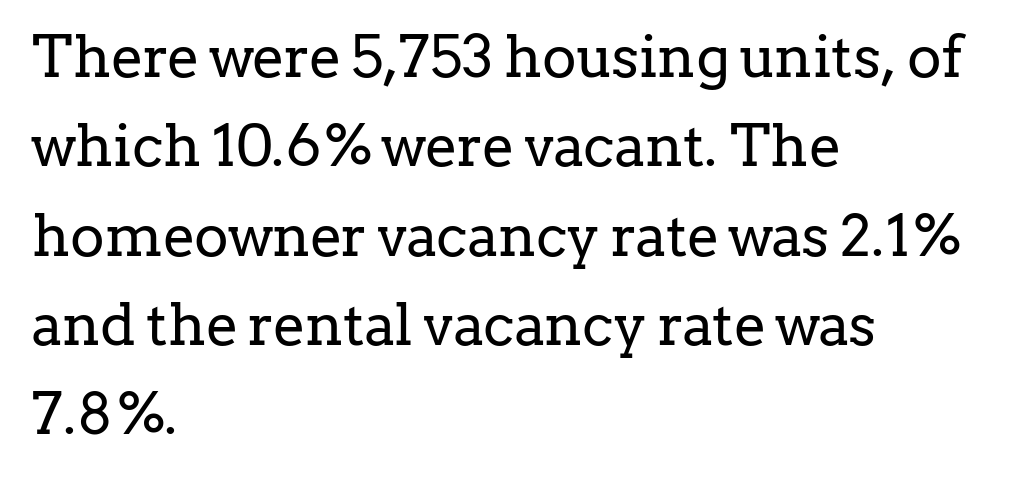
Q: Is the text bold? A: No.
Q: Is the text italic (slanted)? A: No, it is upright.
Q: Is the typeface a serif or a sans-serif typeface? A: Serif.
Q: Is the text underlined? A: No.
Q: How is the paragraph aligned? A: Left-aligned.
Q: Is the spacing between letters normal or unusually wide? A: Normal.
Q: Is the spacing between lines tight, normal or loose? A: Normal.
Q: Width (condensed, normal, or wide)? A: Normal.
Q: Stroke contrast? A: Low.
Q: x-height? A: Medium.
Q: Monospaced? A: No.
